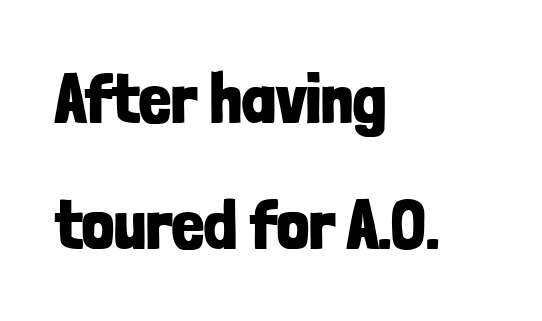
The image shows 71 px bold, condensed sans-serif type, upright; set left-aligned, line spacing 1.77x, normal letter spacing, not underlined; low stroke contrast and a medium x-height.
